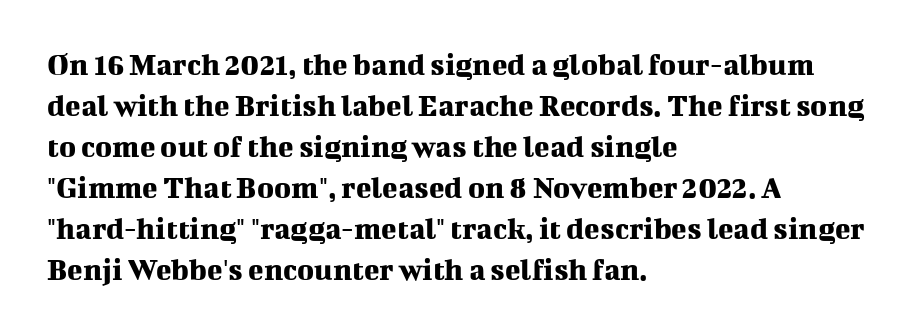
Q: Is the text italic (slanted)? A: No, it is upright.
Q: Is the typeface a serif or a sans-serif typeface? A: Serif.
Q: Is the text underlined? A: No.
Q: How is the paragraph aligned? A: Left-aligned.
Q: Is the spacing between letters normal or unusually wide? A: Normal.
Q: Is the spacing between lines tight, normal or loose? A: Normal.
Q: Width (condensed, normal, or wide)? A: Normal.
Q: Stroke contrast? A: Medium.
Q: x-height? A: Medium.
Q: Monospaced? A: No.
